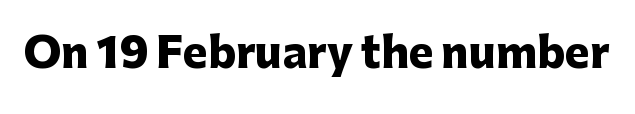
The image shows 41 px heavy sans-serif type, upright; set normal letter spacing, not underlined; low stroke contrast and a medium x-height.
